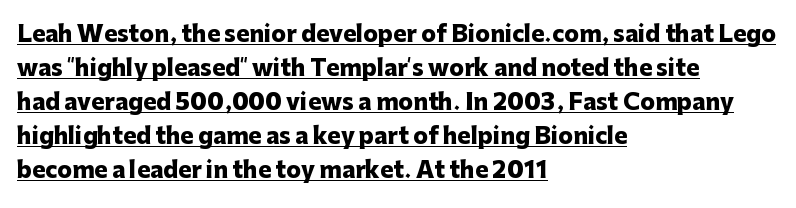
{"italic": "no", "bold": "yes", "underline": "yes", "align": "left", "line_spacing": "normal", "line_spacing_ratio": 1.54, "letter_spacing": "normal", "letter_spacing_em": 0.0, "glyph_px": 22}
